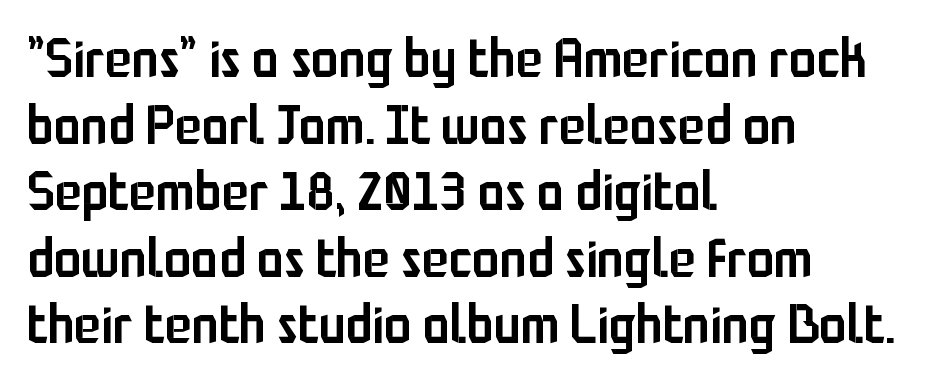
Q: Is the text bold? A: Semi-bold.
Q: Is the text italic (slanted)? A: No, it is upright.
Q: Is the typeface a serif or a sans-serif typeface? A: Sans-serif.
Q: Is the text underlined? A: No.
Q: How is the paragraph aligned? A: Left-aligned.
Q: Is the spacing between letters normal or unusually wide? A: Normal.
Q: Width (condensed, normal, or wide)? A: Condensed.
Q: Stroke contrast? A: Low.
Q: x-height? A: Medium.
Q: Monospaced? A: No.
